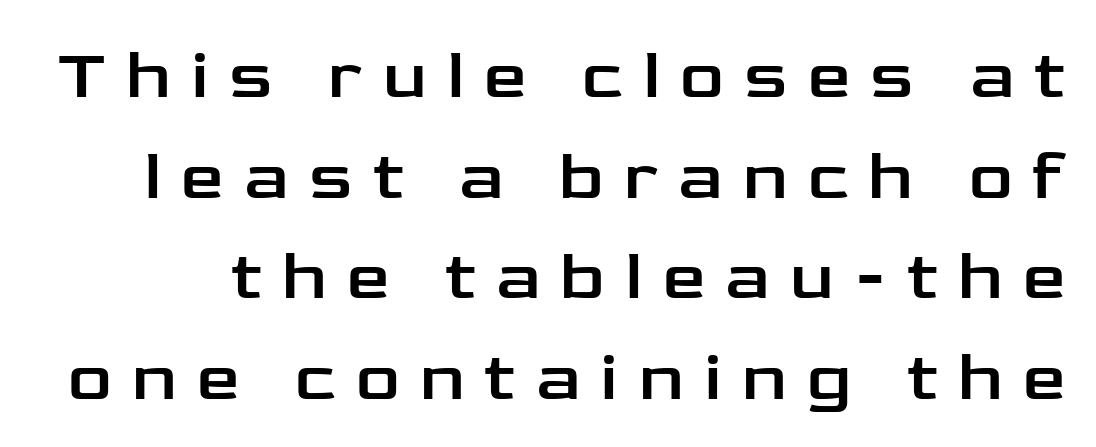
Q: Is the text italic (slanted)? A: No, it is upright.
Q: Is the typeface a serif or a sans-serif typeface? A: Sans-serif.
Q: Is the text underlined? A: No.
Q: Is the spacing between letters normal or unusually wide? A: Unusually wide.
Q: Is the spacing between lines tight, normal or loose? A: Normal.
Q: Width (condensed, normal, or wide)? A: Wide.
Q: Stroke contrast? A: Low.
Q: x-height? A: Medium.
Q: Monospaced? A: No.
